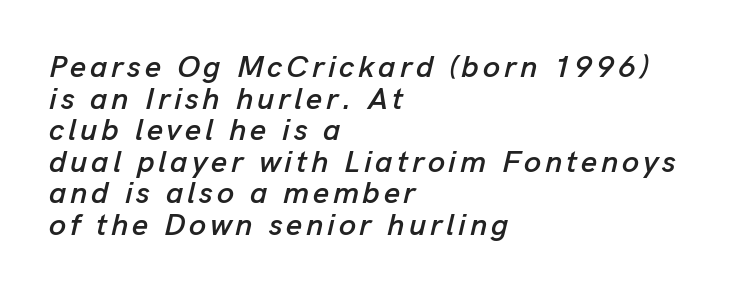
{"italic": "yes", "lean": "right", "slant_degrees": 13, "width": "normal", "stroke_contrast": "low", "x_height": "medium", "monospaced": "no", "underline": "no", "align": "left", "line_spacing": "tight", "line_spacing_ratio": 1.02, "glyph_px": 31}
